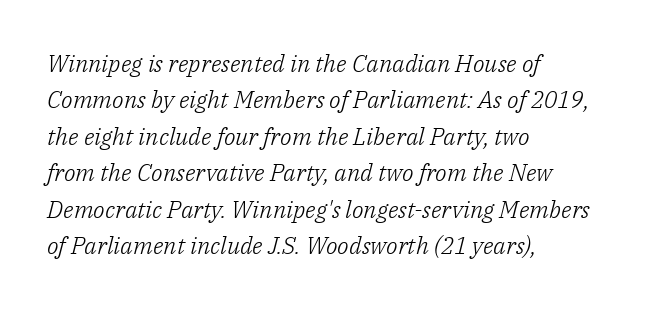
The image shows 24 px text type, italic (leaning right); set left-aligned, normal line spacing (1.52x), normal letter spacing, not underlined.
